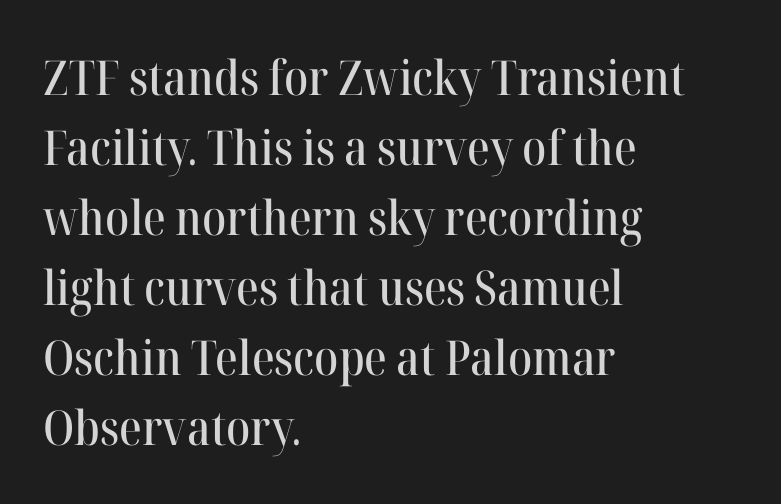
The image shows 48 px serif type, upright; set left-aligned, normal line spacing (1.46x), normal letter spacing, not underlined; high stroke contrast and a medium x-height.
